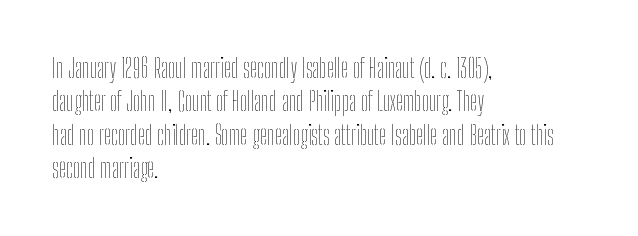
Compared with typical paragraphs, the rows here are spaced about the same. The letters stand straight up with perfectly vertical stems. Short and long lines alike share a common starting point at left. Is the stroke heavy? The answer is a plain regular-or-lighter. In terms of letterspacing, this is plain default setting. Just letters on the line, the space beneath them empty.
